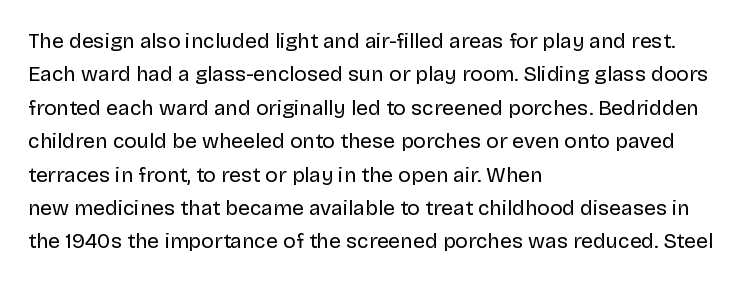
The image shows 21 px text type, upright; set left-aligned, normal line spacing (1.59x), normal letter spacing, not underlined.
